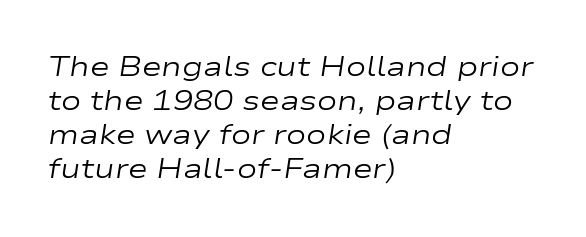
{"italic": "yes", "lean": "right", "slant_degrees": 9, "bold": "no", "underline": "no", "align": "left", "line_spacing": "normal", "line_spacing_ratio": 1.26, "letter_spacing": "normal", "letter_spacing_em": 0.0, "glyph_px": 27}
